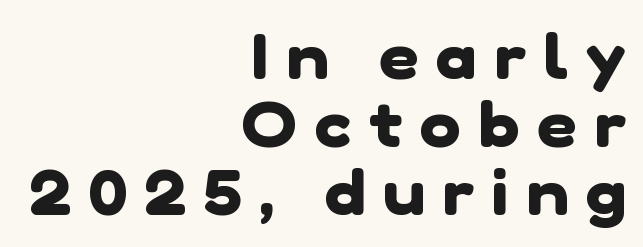
{"serif": "no", "bold": "yes", "weight": "heavy", "width": "normal", "stroke_contrast": "low", "x_height": "medium", "monospaced": "no", "underline": "no", "align": "right", "line_spacing": "tight", "line_spacing_ratio": 1.1, "letter_spacing": "wide", "letter_spacing_em": 0.29, "glyph_px": 62}
